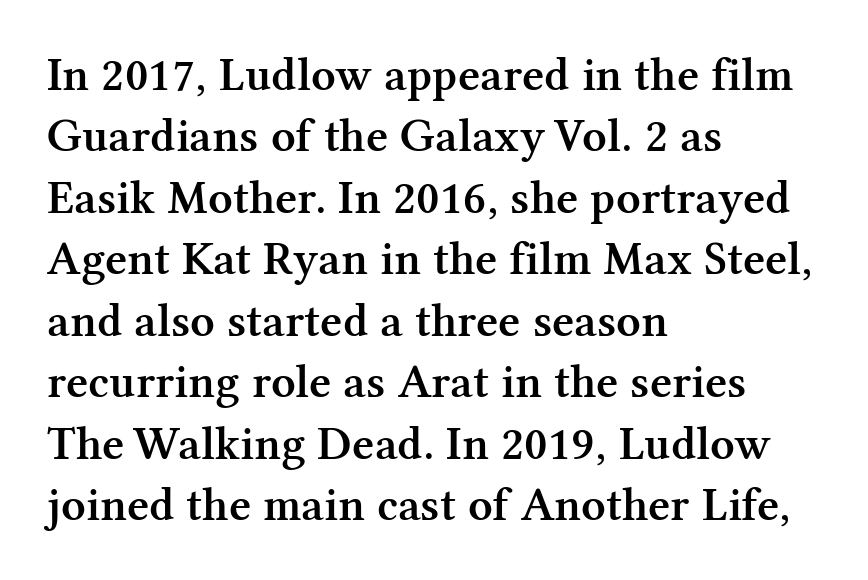
{"serif": "yes", "italic": "no", "bold": "semi", "weight": "semibold", "width": "normal", "stroke_contrast": "medium", "x_height": "medium", "monospaced": "no", "underline": "no", "align": "left", "line_spacing": "normal", "line_spacing_ratio": 1.28, "letter_spacing": "normal", "letter_spacing_em": 0.0, "glyph_px": 48}
